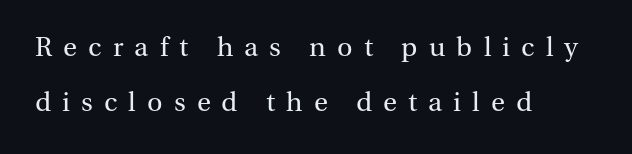
The image shows 27 px text type, upright; set left-aligned, loose line spacing (2.04x), unusually wide letter spacing (+0.41 em), not underlined.
